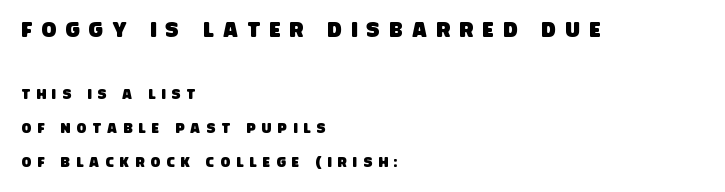
Horizontal bands of white between lines are thick stripes. The gaps between neighbouring characters are conspicuously large. Bare-footed words on every line. The rendering anchors every line to the left-hand side. Which of the two is more prominent by size? The first, at the top.
